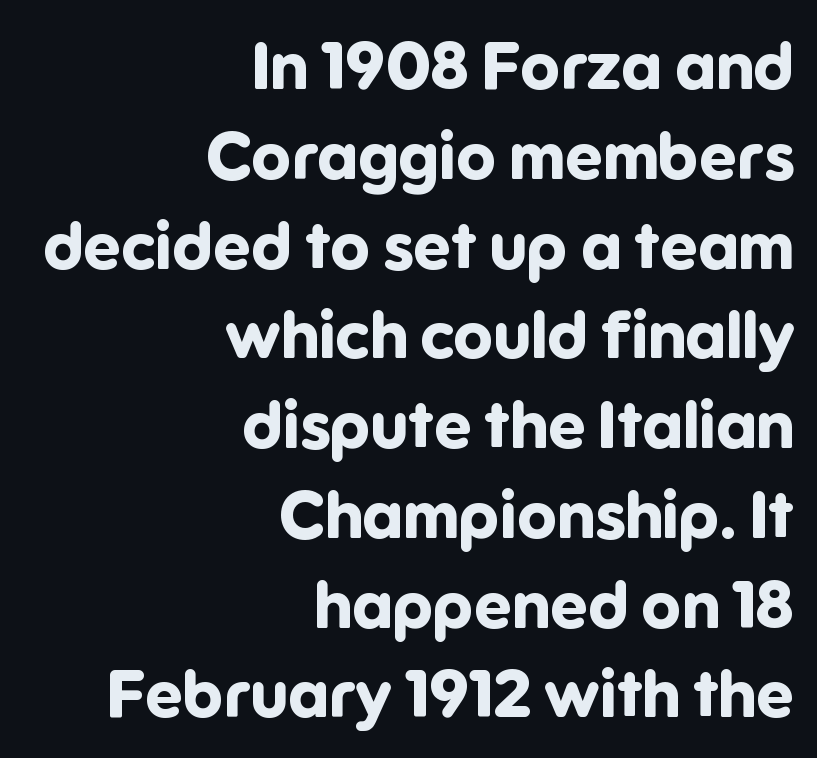
Q: Is the text bold? A: Yes.
Q: Is the text italic (slanted)? A: No, it is upright.
Q: Is the typeface a serif or a sans-serif typeface? A: Sans-serif.
Q: Is the text underlined? A: No.
Q: How is the paragraph aligned? A: Right-aligned.
Q: Is the spacing between letters normal or unusually wide? A: Normal.
Q: Is the spacing between lines tight, normal or loose? A: Normal.
Q: Width (condensed, normal, or wide)? A: Normal.
Q: Stroke contrast? A: Low.
Q: x-height? A: Medium.
Q: Monospaced? A: No.
